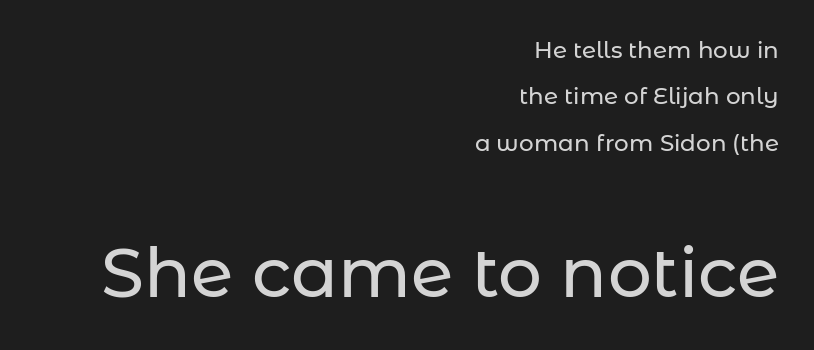
Q: Is the text italic (slanted)? A: No, it is upright.
Q: Is the typeface a serif or a sans-serif typeface? A: Sans-serif.
Q: Is the text underlined? A: No.
Q: How is the paragraph aligned? A: Right-aligned.
Q: Is the spacing between letters normal or unusually wide? A: Normal.
Q: Is the spacing between lines tight, normal or loose? A: Loose.
Q: Which block of text is set in a larger size, the first (top) or the second (bottom)? A: The second (bottom) one.
Q: Width (condensed, normal, or wide)? A: Normal.
Q: Stroke contrast? A: Low.
Q: x-height? A: Medium.
Q: Monospaced? A: No.
